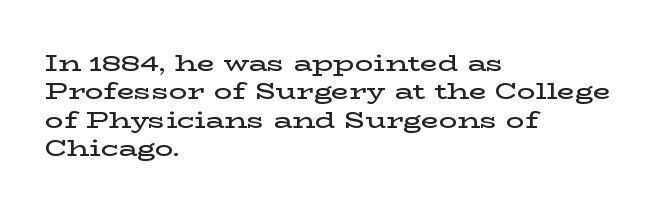
{"italic": "no", "bold": "semi", "underline": "no", "align": "left", "line_spacing_ratio": 1.23, "letter_spacing": "normal", "letter_spacing_em": 0.0, "glyph_px": 23}
